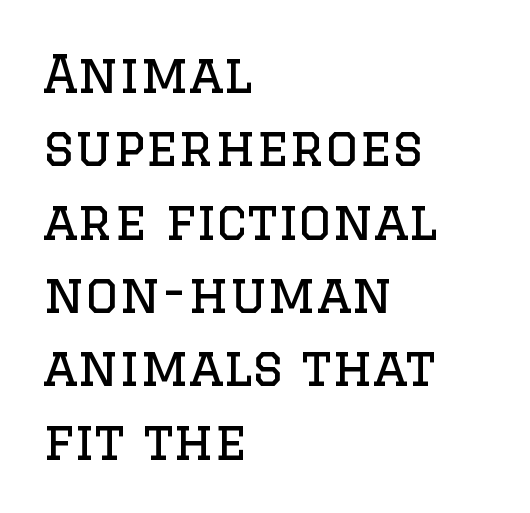
Q: Is the text bold? A: No.
Q: Is the text italic (slanted)? A: No, it is upright.
Q: Is the typeface a serif or a sans-serif typeface? A: Serif.
Q: Is the text underlined? A: No.
Q: How is the paragraph aligned? A: Left-aligned.
Q: Is the spacing between letters normal or unusually wide? A: Normal.
Q: Is the spacing between lines tight, normal or loose? A: Normal.
Q: Width (condensed, normal, or wide)? A: Normal.
Q: Stroke contrast? A: Low.
Q: x-height? A: Large.
Q: Monospaced? A: No.
